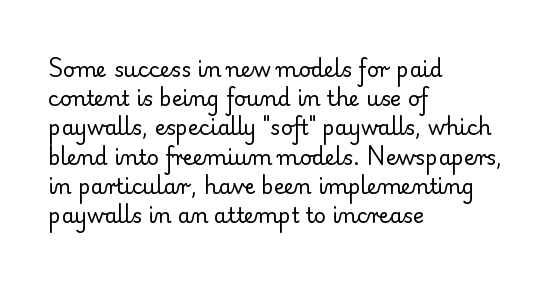
Q: Is the text bold? A: No.
Q: Is the text italic (slanted)? A: No, it is upright.
Q: Is the text underlined? A: No.
Q: How is the paragraph aligned? A: Left-aligned.
Q: Is the spacing between letters normal or unusually wide? A: Normal.
Q: Is the spacing between lines tight, normal or loose? A: Normal.
